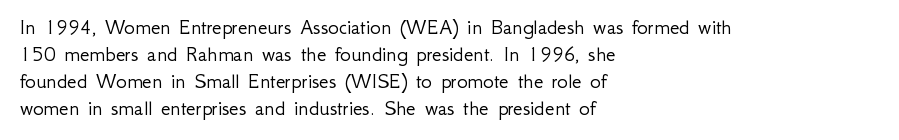
{"italic": "no", "bold": "no", "underline": "no", "align": "left", "line_spacing_ratio": 1.22, "letter_spacing": "normal", "letter_spacing_em": 0.0, "glyph_px": 22}
